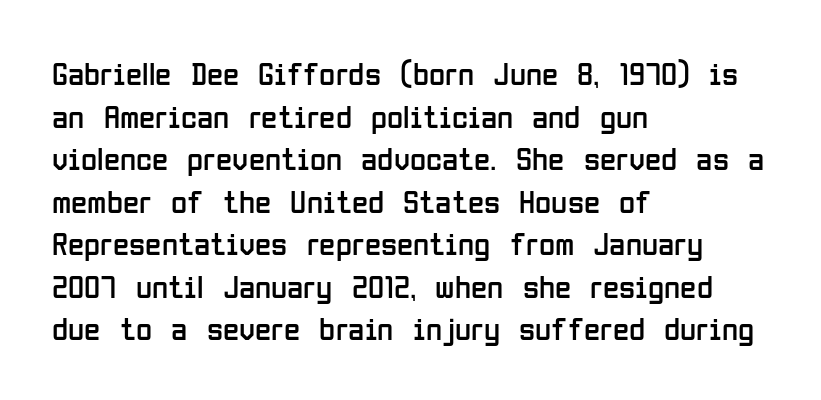
{"serif": "no", "italic": "no", "bold": "no", "weight": "regular", "width": "condensed", "stroke_contrast": "low", "x_height": "medium", "monospaced": "no", "underline": "no", "align": "left", "line_spacing": "normal", "line_spacing_ratio": 1.29, "letter_spacing": "normal", "letter_spacing_em": 0.0, "glyph_px": 33}
